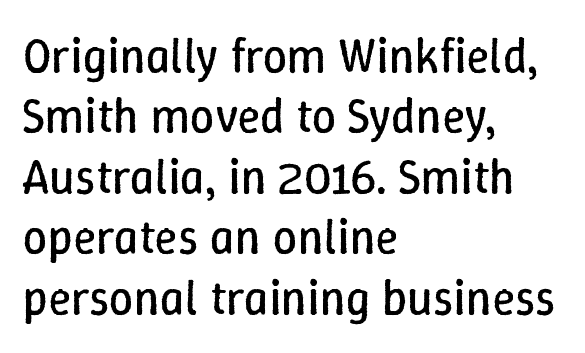
The image shows 48 px regular-weight type, upright; set left-aligned, normal line spacing (1.26x), normal letter spacing, not underlined; low stroke contrast and a medium x-height.
